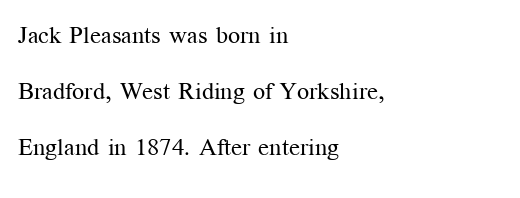
Short and long lines alike share a common starting point at left. Nope, not italic — everything's standing straight. Does extra space separate the letters? No, they use regular spacing. The string is rendered with underlining switched off. The typesetting does not lean heavy: it is not bold.
